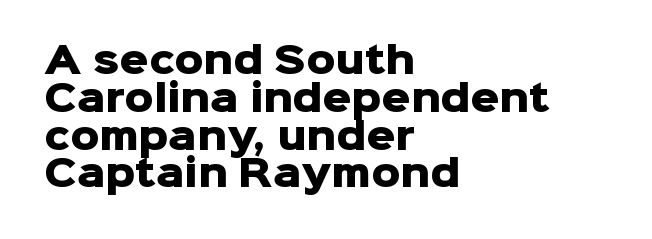
{"serif": "no", "italic": "no", "bold": "yes", "weight": "heavy", "width": "normal", "stroke_contrast": "low", "x_height": "medium", "monospaced": "no", "underline": "no", "align": "left", "line_spacing": "tight", "line_spacing_ratio": 1.05, "letter_spacing": "normal", "letter_spacing_em": 0.0, "glyph_px": 36}
